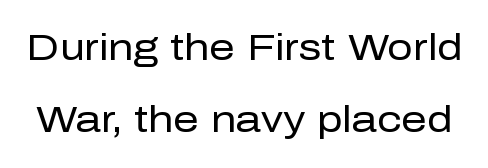
Q: Is the text bold? A: No.
Q: Is the text italic (slanted)? A: No, it is upright.
Q: Is the typeface a serif or a sans-serif typeface? A: Sans-serif.
Q: Is the text underlined? A: No.
Q: Is the spacing between letters normal or unusually wide? A: Normal.
Q: Is the spacing between lines tight, normal or loose? A: Loose.
Q: Width (condensed, normal, or wide)? A: Normal.
Q: Stroke contrast? A: Low.
Q: x-height? A: Medium.
Q: Monospaced? A: No.
